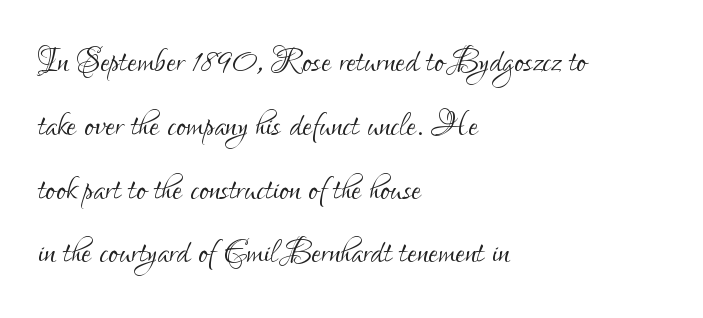
The image shows 44 px light, condensed sans-serif type; set left-aligned, normal line spacing (1.45x), normal letter spacing, not underlined; low stroke contrast and a small x-height.
